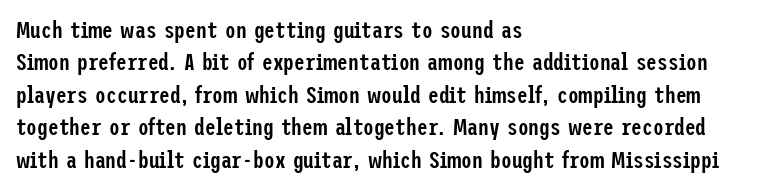
{"italic": "no", "bold": "semi", "underline": "no", "align": "left", "line_spacing": "normal", "line_spacing_ratio": 1.35, "letter_spacing": "normal", "letter_spacing_em": 0.0, "glyph_px": 24}
